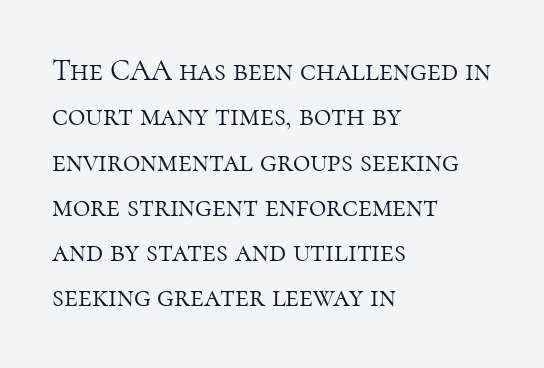
{"serif": "yes", "italic": "no", "bold": "no", "weight": "light", "width": "normal", "stroke_contrast": "high", "x_height": "medium", "monospaced": "no", "underline": "no", "align": "left", "line_spacing": "normal", "line_spacing_ratio": 1.51, "letter_spacing": "normal", "letter_spacing_em": 0.0, "glyph_px": 30}
